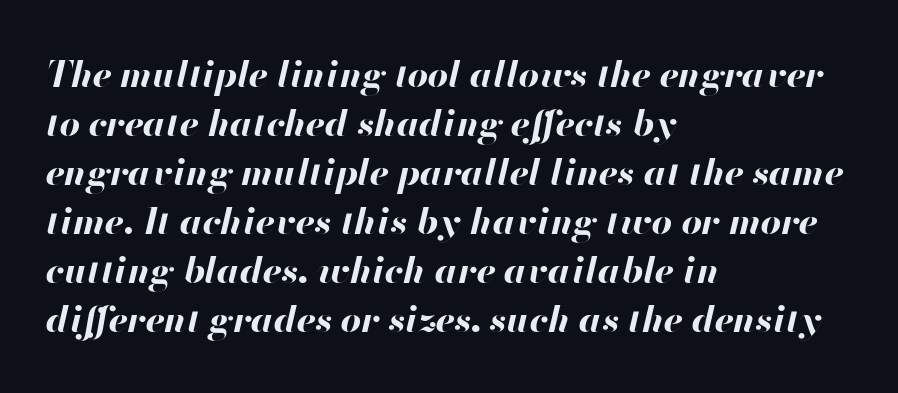
Quick note: interline space is typical. Character widths vary here, with narrow letters taking less room than wide ones. The horizontal fit of the characters is conventional and even. An italicized treatment has been applied to the whole sample. One-word summary of the alignment: left. Anything drawn beneath the words? Only blank space.
